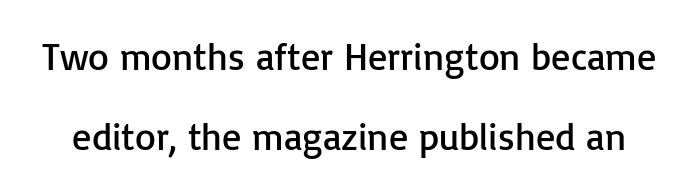
The image shows 38 px regular-weight sans-serif type, upright; set loose line spacing (2.11x), normal letter spacing, not underlined; low stroke contrast and a medium x-height.
